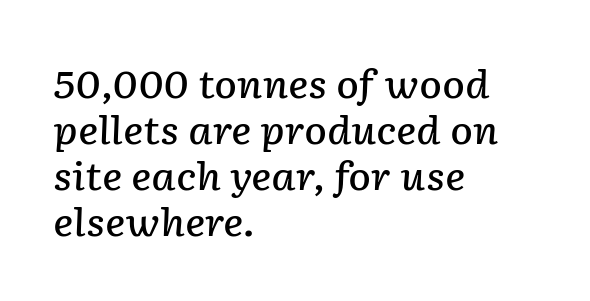
{"italic": "yes", "lean": "right", "slant_degrees": 2, "bold": "semi", "weight": "semibold", "width": "normal", "stroke_contrast": "low", "x_height": "medium", "monospaced": "no", "underline": "no", "align": "left", "line_spacing_ratio": 1.21, "letter_spacing": "normal", "letter_spacing_em": 0.0, "glyph_px": 38}
